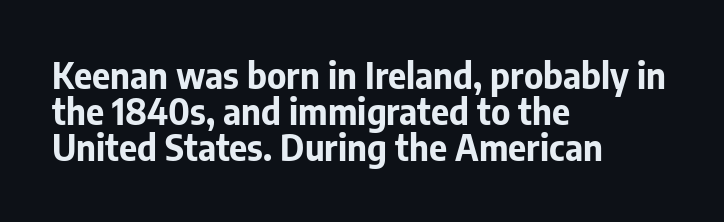
{"serif": "no", "italic": "no", "bold": "yes", "weight": "bold", "width": "normal", "stroke_contrast": "low", "x_height": "medium", "monospaced": "no", "underline": "no", "align": "left", "line_spacing": "tight", "line_spacing_ratio": 1.03, "letter_spacing": "normal", "letter_spacing_em": 0.0, "glyph_px": 35}
